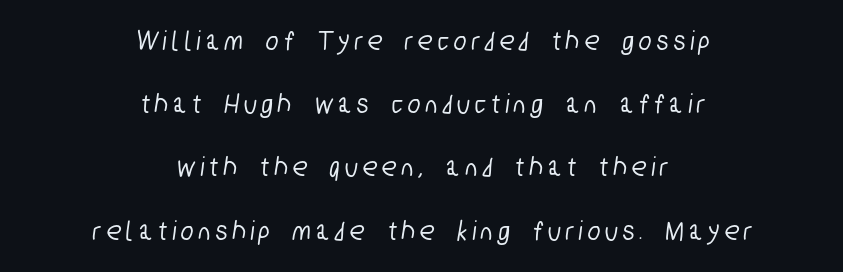
{"serif": "no", "width": "condensed", "stroke_contrast": "low", "x_height": "medium", "monospaced": "no", "underline": "no", "align": "center", "line_spacing": "loose", "line_spacing_ratio": 2.18, "letter_spacing": "wide", "letter_spacing_em": 0.2, "glyph_px": 29}
